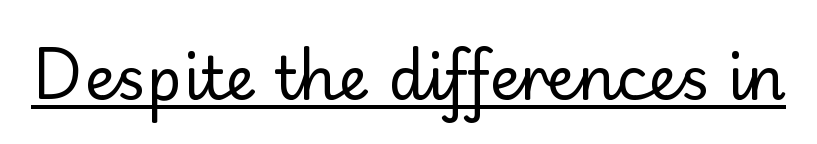
The passage shown has conventional tracking throughout. Looks like regular typesetting: each glyph gets only the width it needs. No heavy texture on the line: the type isn't bold. A baseline rule has been typeset under these characters. Nothing sits at the stroke ends, so this counts as sans-serif.
